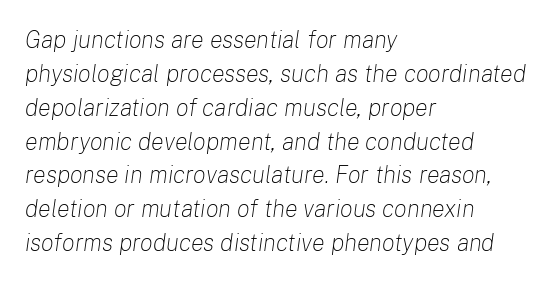
Is the letter spacing exaggerated? No — it looks like the ordinary default. The passage is arranged the way most books set body copy — flush left. The strokes carry an ordinary text weight at most. Normally led — the rows are evenly, conventionally spaced.
